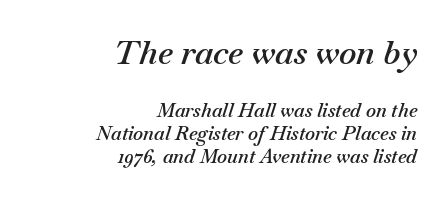
{"italic": "yes", "lean": "right", "slant_degrees": 18, "bold": "semi", "weight": "semibold", "width": "normal", "stroke_contrast": "medium", "x_height": "small", "monospaced": "no", "underline": "no", "align": "right", "line_spacing_ratio": 1.22, "letter_spacing": "normal", "letter_spacing_em": 0.0, "larger_block": "first", "size_ratio": 1.74, "glyph_px": 33}
